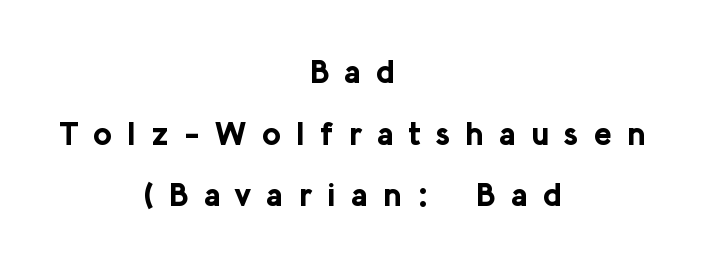
In terms of letterform style, serifs are entirely absent. How are the letters spaced? Widely, with obvious added tracking. The whitespace from short lines is split evenly between both sides. The string is rendered with underlining switched off. Each letter keeps its own natural width here, so spacing adapts to shape.
